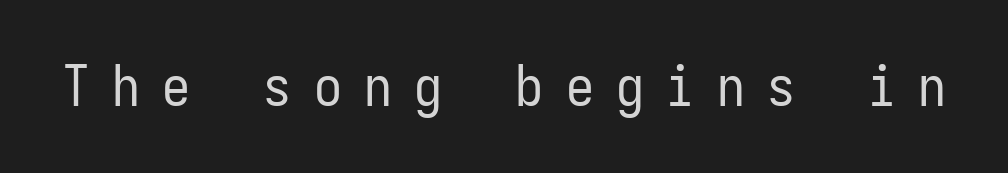
The type family on display is of the sans-serif kind. In terms of letterspacing, this is a distinctly airy, spread setting. Ascenders rise straight up at ninety degrees. The letters march in equal steps, a hallmark of fixed-pitch type. Bold? No — there's no thickening of the strokes. Descenders hang freely into open space.
